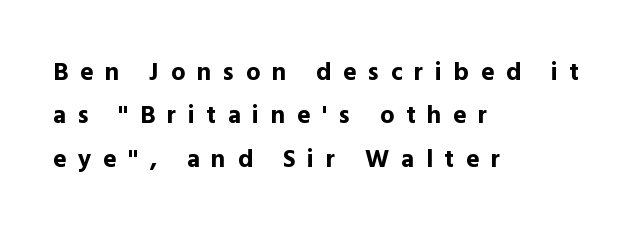
{"italic": "no", "bold": "yes", "underline": "no", "align": "left", "line_spacing_ratio": 1.74, "letter_spacing": "wide", "letter_spacing_em": 0.47, "glyph_px": 25}
